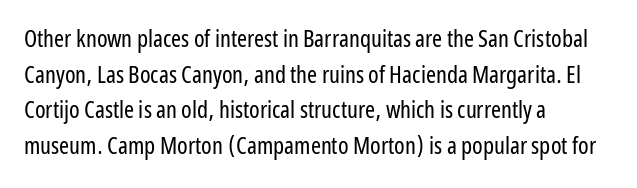
Q: Is the text bold? A: No.
Q: Is the text italic (slanted)? A: No, it is upright.
Q: Is the text underlined? A: No.
Q: How is the paragraph aligned? A: Left-aligned.
Q: Is the spacing between letters normal or unusually wide? A: Normal.
Q: Is the spacing between lines tight, normal or loose? A: Normal.
